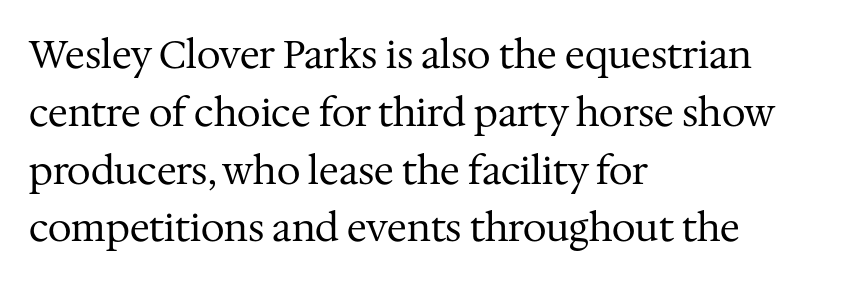
Q: Is the text bold? A: No.
Q: Is the text italic (slanted)? A: No, it is upright.
Q: Is the typeface a serif or a sans-serif typeface? A: Serif.
Q: Is the text underlined? A: No.
Q: How is the paragraph aligned? A: Left-aligned.
Q: Is the spacing between letters normal or unusually wide? A: Normal.
Q: Is the spacing between lines tight, normal or loose? A: Normal.
Q: Width (condensed, normal, or wide)? A: Normal.
Q: Stroke contrast? A: Medium.
Q: x-height? A: Medium.
Q: Monospaced? A: No.
